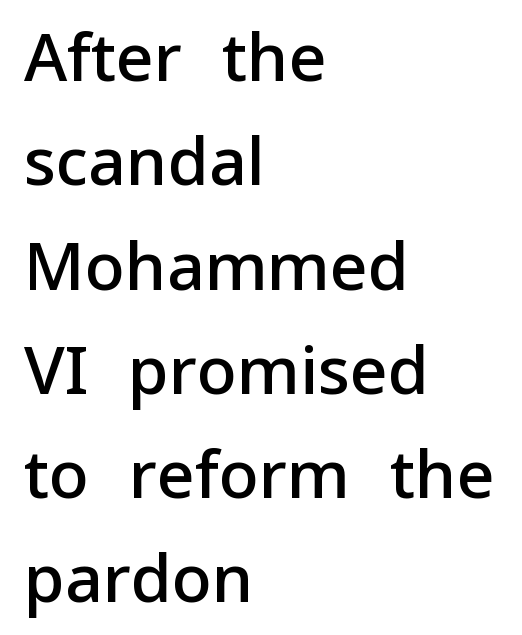
The image shows 66 px semibold sans-serif type, upright; set left-aligned, normal line spacing (1.58x), normal letter spacing, not underlined; low stroke contrast and a medium x-height.
